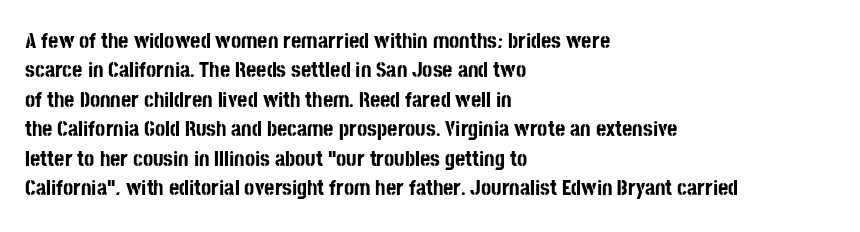
The vertical gap from one line to the next is medium. The rendering uses a bold face; every stroke is thick and dark. When letters stand straight like this, we call the style roman or upright. A typesetter would call this zero additional tracking.
